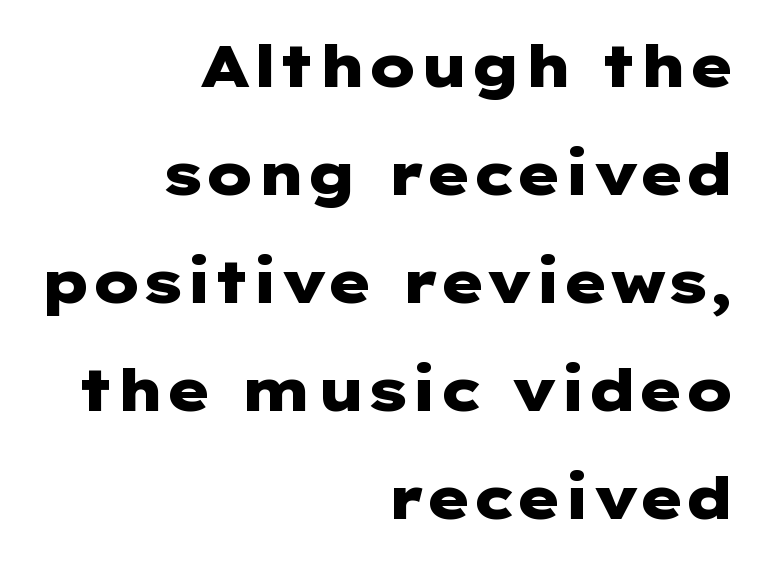
Q: Is the text bold? A: Yes.
Q: Is the text italic (slanted)? A: No, it is upright.
Q: Is the typeface a serif or a sans-serif typeface? A: Sans-serif.
Q: Is the text underlined? A: No.
Q: How is the paragraph aligned? A: Right-aligned.
Q: Is the spacing between letters normal or unusually wide? A: Normal.
Q: Width (condensed, normal, or wide)? A: Wide.
Q: Stroke contrast? A: Low.
Q: x-height? A: Medium.
